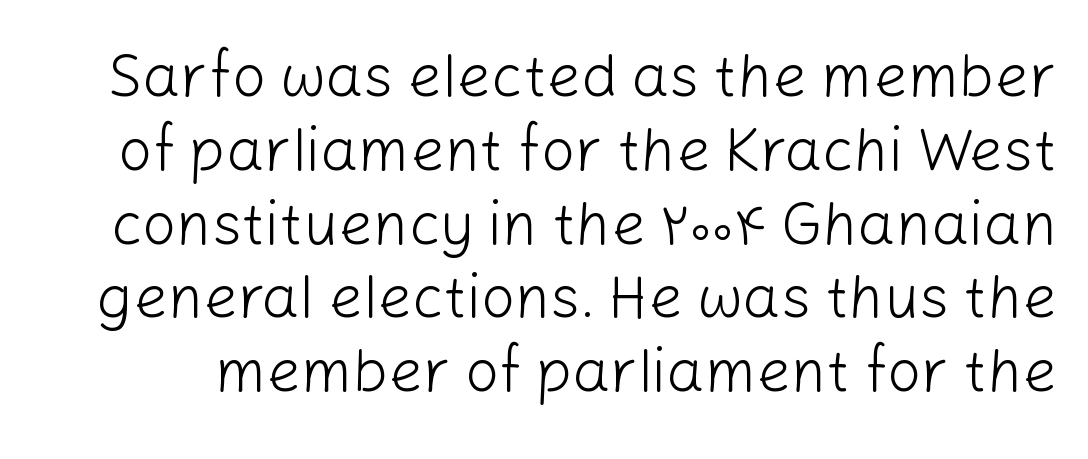
The font family rendered here belongs to the sans-serif group. Just letters on the line, the space beneath them empty. Honestly, the letter spacing is just normal — you wouldn't notice it. Designer's note — italics off, roman on. Is the stroke heavy? The answer is a plain regular-or-lighter.
